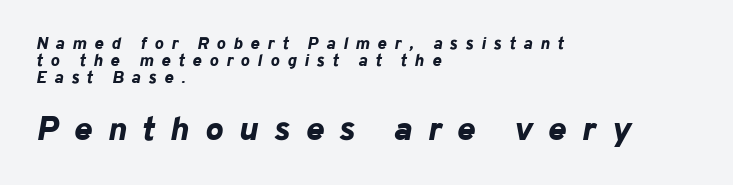
{"italic": "yes", "lean": "right", "slant_degrees": 10, "bold": "yes", "weight": "bold", "width": "normal", "stroke_contrast": "low", "x_height": "medium", "monospaced": "no", "underline": "no", "align": "left", "line_spacing": "tight", "line_spacing_ratio": 0.99, "letter_spacing": "wide", "letter_spacing_em": 0.46, "larger_block": "second", "size_ratio": 2.0, "glyph_px": 34}
